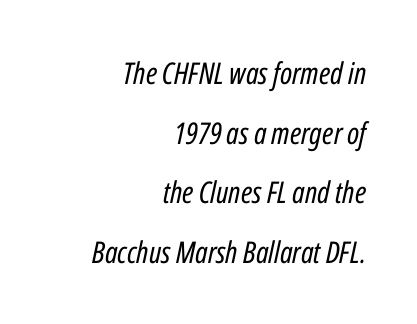
Q: Is the text bold? A: No.
Q: Is the text italic (slanted)? A: Yes, it leans right by about 12 degrees.
Q: Is the text underlined? A: No.
Q: How is the paragraph aligned? A: Right-aligned.
Q: Is the spacing between letters normal or unusually wide? A: Normal.
Q: Is the spacing between lines tight, normal or loose? A: Loose.
Q: Width (condensed, normal, or wide)? A: Condensed.
Q: Stroke contrast? A: Low.
Q: x-height? A: Medium.
Q: Monospaced? A: No.
